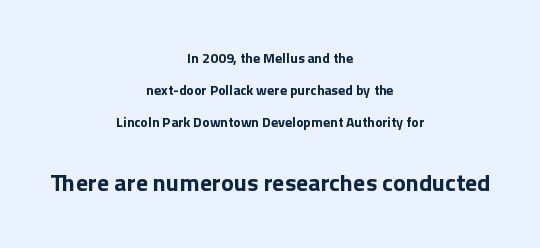
Q: Is the text bold? A: Yes.
Q: Is the text italic (slanted)? A: No, it is upright.
Q: Is the text underlined? A: No.
Q: How is the paragraph aligned? A: Centered.
Q: Is the spacing between letters normal or unusually wide? A: Normal.
Q: Is the spacing between lines tight, normal or loose? A: Loose.
Q: Which block of text is set in a larger size, the first (top) or the second (bottom)? A: The second (bottom) one.
